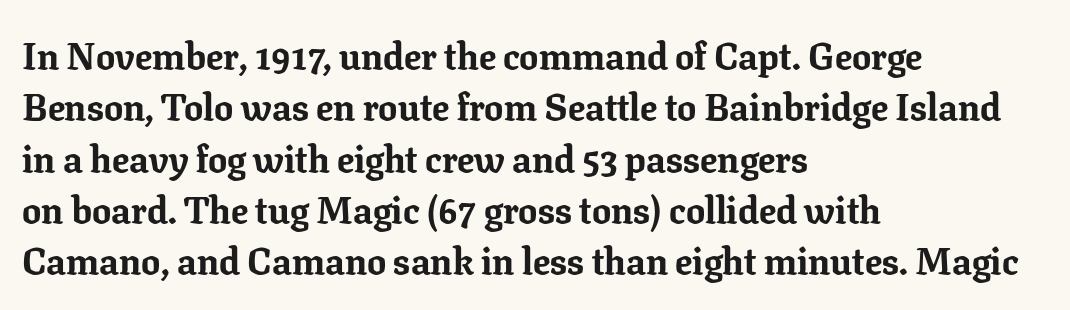
The image shows 38 px bold serif type, upright; set left-aligned, normal line spacing (1.35x), normal letter spacing, not underlined; low stroke contrast and a medium x-height.
